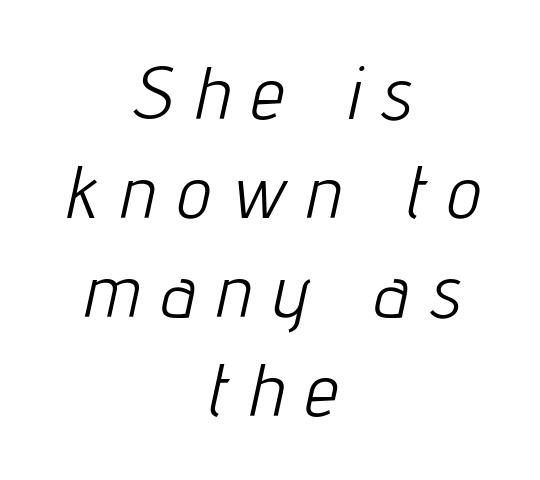
Q: Is the text bold? A: No.
Q: Is the text italic (slanted)? A: Yes, it leans right by about 12 degrees.
Q: Is the text underlined? A: No.
Q: How is the paragraph aligned? A: Centered.
Q: Is the spacing between letters normal or unusually wide? A: Unusually wide.
Q: Is the spacing between lines tight, normal or loose? A: Normal.
Q: Width (condensed, normal, or wide)? A: Condensed.
Q: Stroke contrast? A: Low.
Q: x-height? A: Medium.
Q: Monospaced? A: No.
